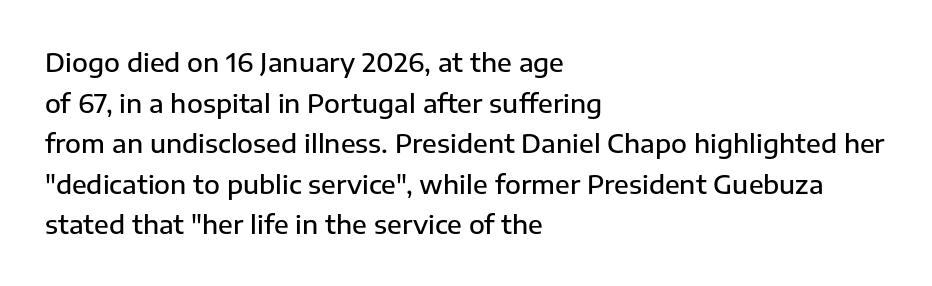
Compared with an ordinary text face, these strokes are moderately heavier — a semibold. Rendered with straight, roman letterforms. Beneath every word, the page is bare. Vertical spacing — default. What stands out about the letter spacing? Nothing — it is the standard amount.
